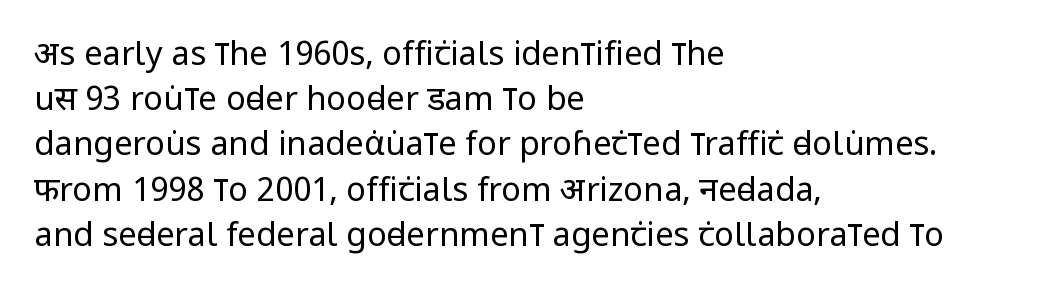
Q: Is the text bold? A: No.
Q: Is the text italic (slanted)? A: No, it is upright.
Q: Is the typeface a serif or a sans-serif typeface? A: Sans-serif.
Q: Is the text underlined? A: No.
Q: How is the paragraph aligned? A: Left-aligned.
Q: Is the spacing between letters normal or unusually wide? A: Normal.
Q: Is the spacing between lines tight, normal or loose? A: Normal.
Q: Width (condensed, normal, or wide)? A: Condensed.
Q: Stroke contrast? A: Low.
Q: x-height? A: Large.
Q: Monospaced? A: No.
